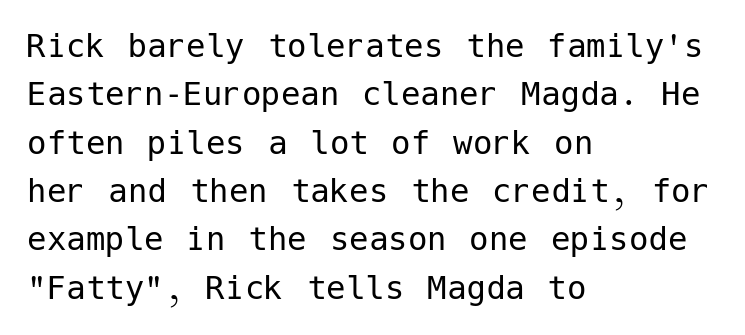
The image shows 39 px regular-weight sans-serif type, upright; set left-aligned, line spacing 1.24x, normal letter spacing, not underlined; low stroke contrast and a medium x-height.
